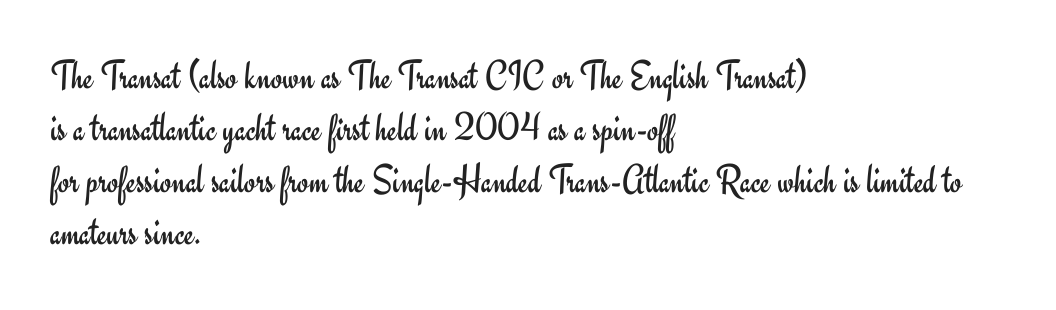
The line-height multiplier appears to be the usual default. Teacher's note: observe the even left margin — that is flush-left alignment. The line texture is even and compact thanks to regular tracking.
